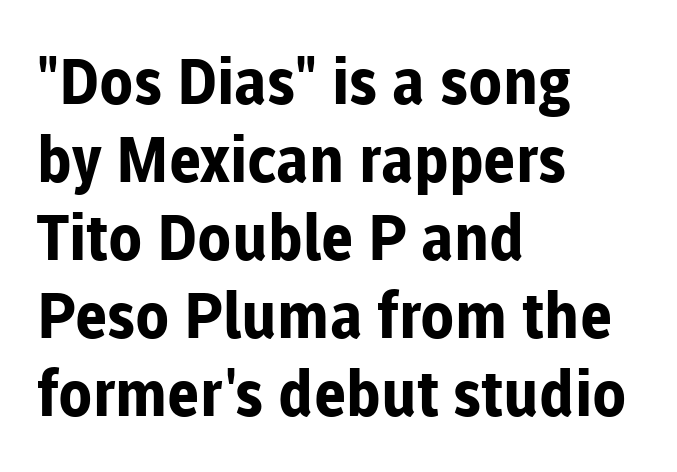
Q: Is the text bold? A: Yes.
Q: Is the text italic (slanted)? A: No, it is upright.
Q: Is the typeface a serif or a sans-serif typeface? A: Sans-serif.
Q: Is the text underlined? A: No.
Q: How is the paragraph aligned? A: Left-aligned.
Q: Is the spacing between letters normal or unusually wide? A: Normal.
Q: Width (condensed, normal, or wide)? A: Normal.
Q: Stroke contrast? A: Low.
Q: x-height? A: Medium.
Q: Monospaced? A: No.
